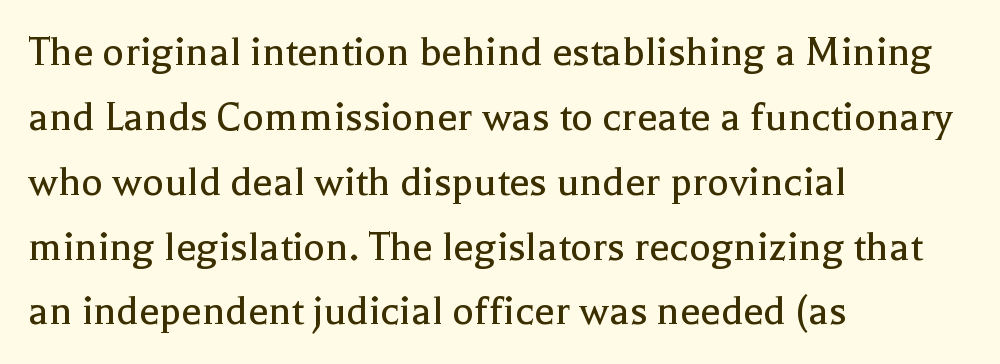
{"serif": "yes", "italic": "no", "bold": "no", "weight": "regular", "width": "normal", "x_height": "medium", "monospaced": "no", "underline": "no", "align": "left", "line_spacing": "normal", "line_spacing_ratio": 1.41, "letter_spacing": "normal", "letter_spacing_em": 0.0, "glyph_px": 46}
